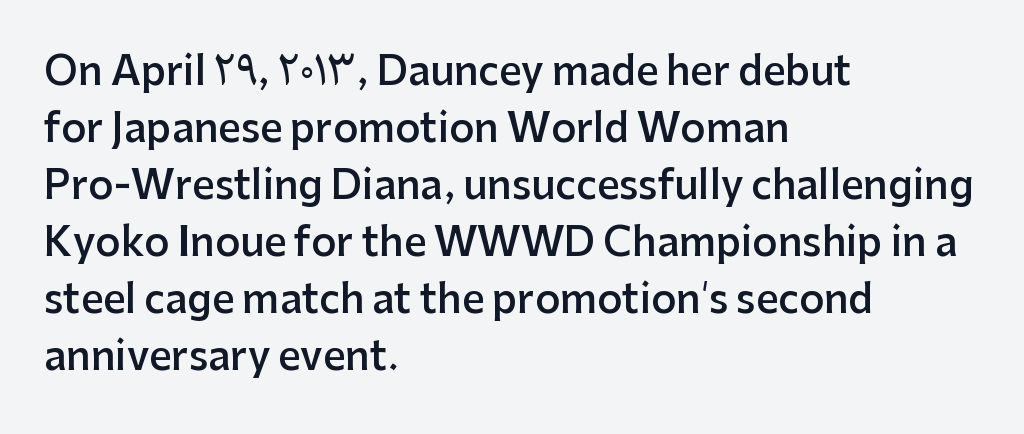
{"serif": "no", "italic": "no", "bold": "semi", "weight": "semibold", "width": "normal", "stroke_contrast": "low", "x_height": "medium", "monospaced": "no", "underline": "no", "align": "left", "line_spacing": "normal", "line_spacing_ratio": 1.46, "letter_spacing": "normal", "letter_spacing_em": 0.0, "glyph_px": 39}
